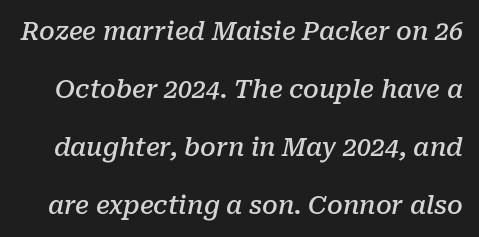
Q: Is the text bold? A: Semi-bold.
Q: Is the text italic (slanted)? A: Yes, it leans right by about 10 degrees.
Q: Is the text underlined? A: No.
Q: Is the spacing between letters normal or unusually wide? A: Normal.
Q: Is the spacing between lines tight, normal or loose? A: Loose.
